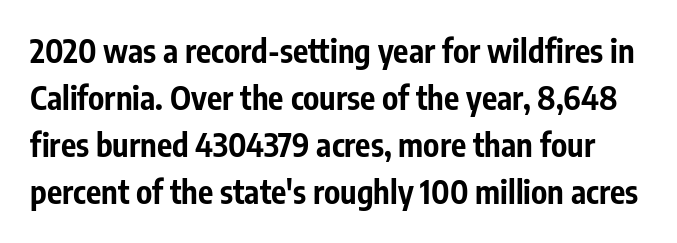
The image shows 32 px bold, condensed sans-serif type, upright; set normal line spacing (1.47x), normal letter spacing, not underlined; low stroke contrast and a medium x-height.
